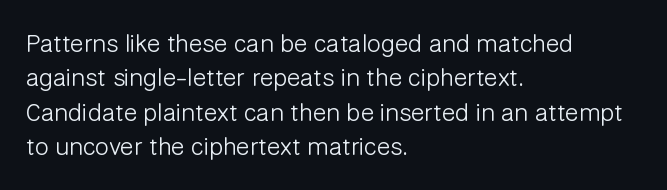
Q: Is the text bold? A: No.
Q: Is the text italic (slanted)? A: No, it is upright.
Q: Is the text underlined? A: No.
Q: How is the paragraph aligned? A: Left-aligned.
Q: Is the spacing between letters normal or unusually wide? A: Normal.
Q: Is the spacing between lines tight, normal or loose? A: Normal.
